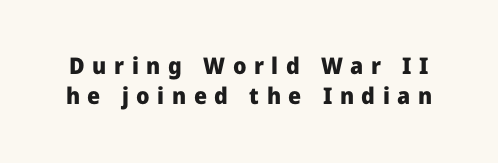
The image shows 23 px bold type, upright; set normal line spacing (1.3x), unusually wide letter spacing (+0.33 em), not underlined.
